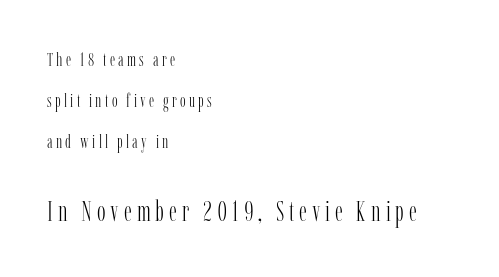
{"serif": "yes", "italic": "no", "bold": "no", "weight": "light", "width": "condensed", "stroke_contrast": "low", "x_height": "medium", "monospaced": "no", "underline": "no", "align": "left", "line_spacing": "loose", "line_spacing_ratio": 2.16, "larger_block": "second", "size_ratio": 1.53, "glyph_px": 29}
